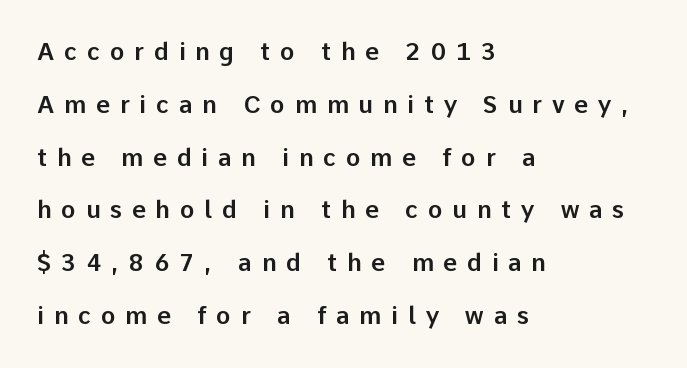
The image shows 24 px text type, upright; set left-aligned, loose line spacing (2.2x), unusually wide letter spacing (+0.41 em), not underlined.
